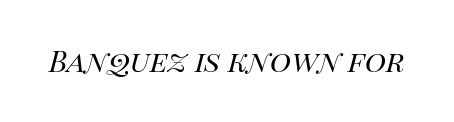
The image shows 36 px regular-weight type, italic (leaning right); set normal letter spacing, not underlined; high stroke contrast and a large x-height.
